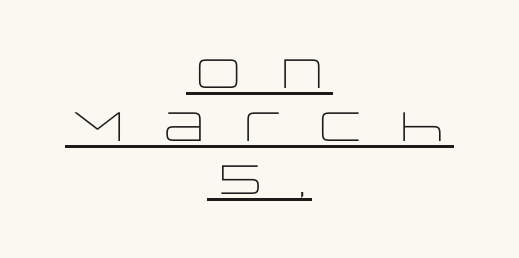
{"serif": "no", "italic": "no", "bold": "no", "weight": "light", "width": "wide", "stroke_contrast": "low", "x_height": "large", "monospaced": "no", "underline": "yes", "align": "center", "line_spacing": "normal", "line_spacing_ratio": 1.29, "letter_spacing": "wide", "letter_spacing_em": 0.5, "glyph_px": 41}
